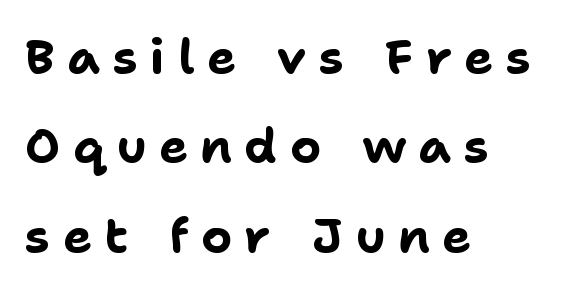
You could not count columns in this text — the font is proportionally spaced. Quick note: underline off. The text block is weighted toward the left margin, trailing off unevenly rightward. Regarding serifs, this sample does without them.
